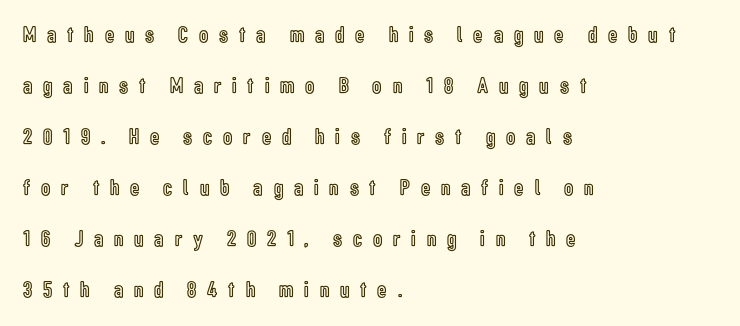
The image shows 23 px text type, upright; set left-aligned, loose line spacing (2.22x), unusually wide letter spacing (+0.47 em), not underlined.
